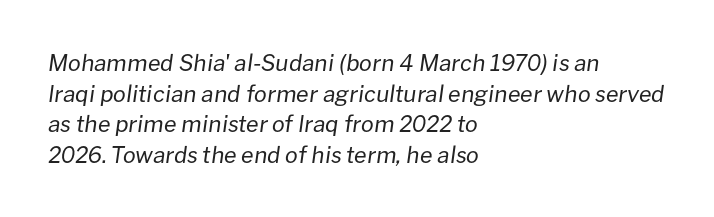
{"italic": "yes", "lean": "right", "slant_degrees": 8, "bold": "no", "underline": "no", "align": "left", "line_spacing": "normal", "line_spacing_ratio": 1.33, "letter_spacing": "normal", "letter_spacing_em": 0.0, "glyph_px": 23}
